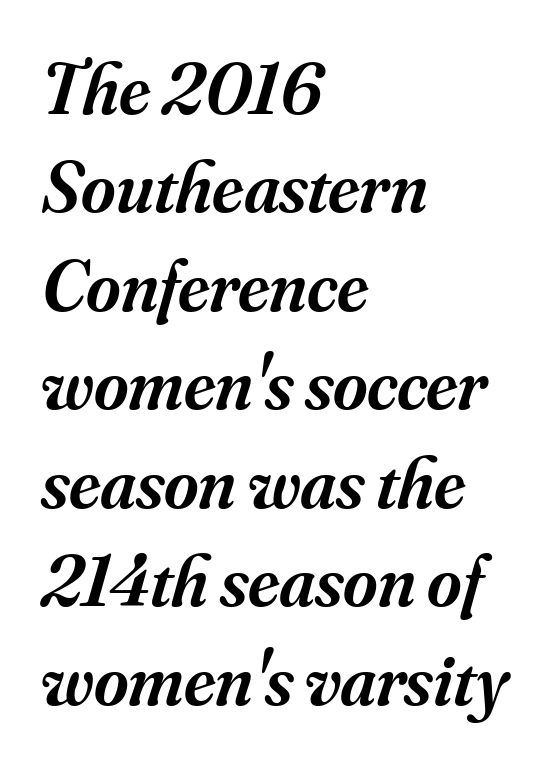
{"serif": "yes", "italic": "yes", "lean": "right", "slant_degrees": 16, "bold": "semi", "weight": "semibold", "width": "normal", "stroke_contrast": "medium", "x_height": "small", "monospaced": "no", "underline": "no", "align": "left", "line_spacing": "normal", "line_spacing_ratio": 1.33, "letter_spacing": "normal", "letter_spacing_em": 0.0, "glyph_px": 74}
